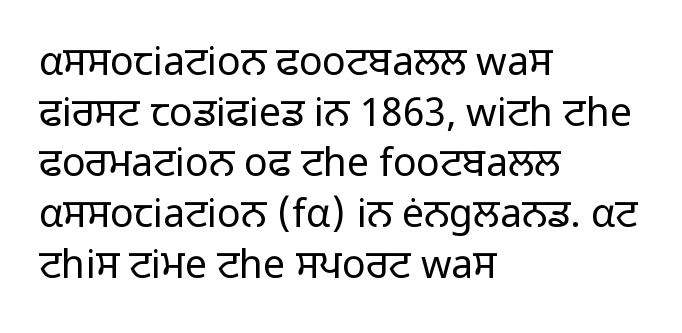
Proportional: the letters do not fall into vertical columns. You can tell from the bare stems that sans-serif type was used. You can tell it's not italic because the verticals are truly vertical. The lines are quadded left. Beneath every word, the page is bare.
